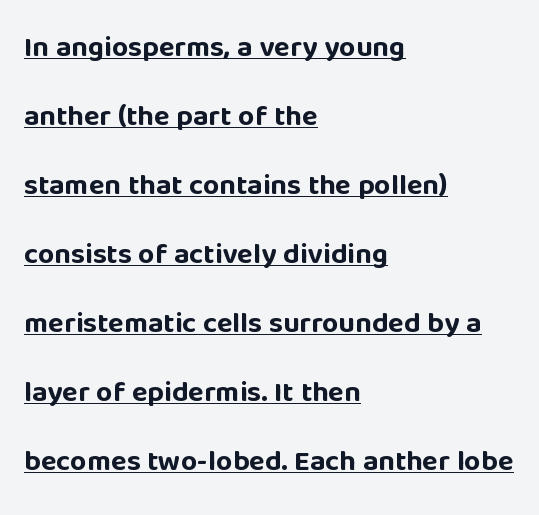
Q: Is the text bold? A: Yes.
Q: Is the text italic (slanted)? A: No, it is upright.
Q: Is the typeface a serif or a sans-serif typeface? A: Sans-serif.
Q: Is the text underlined? A: Yes.
Q: How is the paragraph aligned? A: Left-aligned.
Q: Is the spacing between letters normal or unusually wide? A: Normal.
Q: Is the spacing between lines tight, normal or loose? A: Loose.
Q: Width (condensed, normal, or wide)? A: Normal.
Q: Stroke contrast? A: Low.
Q: x-height? A: Large.
Q: Monospaced? A: No.
